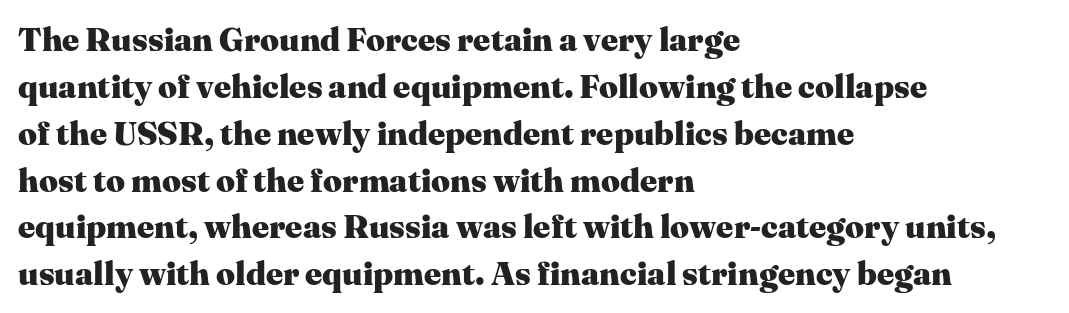
The image shows 33 px heavy serif type, upright; set left-aligned, normal line spacing (1.42x), normal letter spacing, not underlined; medium stroke contrast and a medium x-height.
